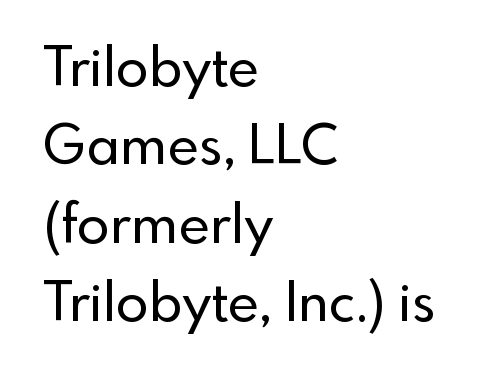
In terms of letterform style, serifs are entirely absent. This rendering features lettering with no underline. The lettering stays uniformly vertical, giving the passage a roman look. Here the designer chose a conventional face with non-uniform glyph widths. Notice how descenders clear the ascenders below comfortably — that's standard leading. Typeset ragged right — the left edge is the straight one.
